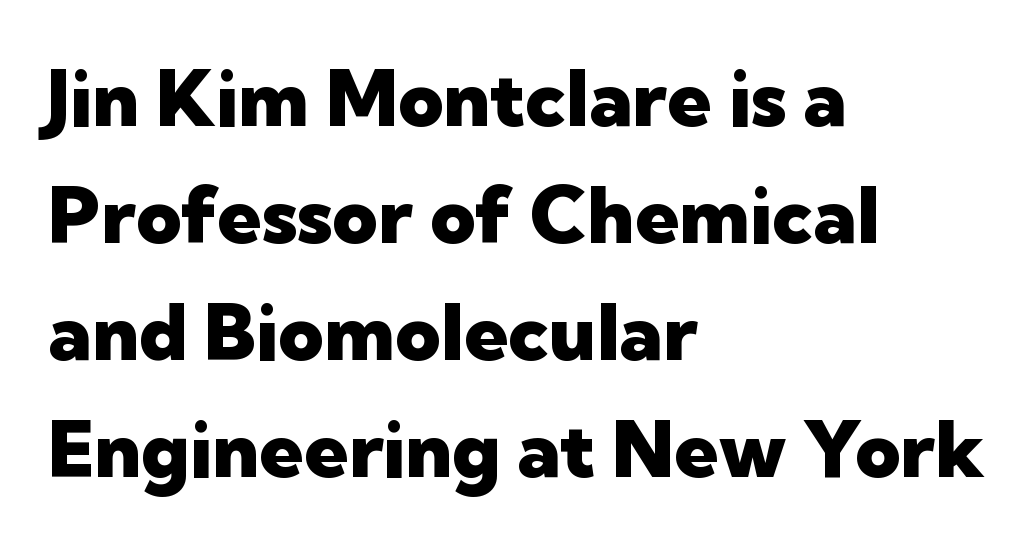
Ordinary non-slanted type is in use. The passage is arranged the way most books set body copy — flush left. The area under the type is left untouched. The rendering keeps characters at their native spacing. Serifs: no, the terminals of the letterforms are clean.
